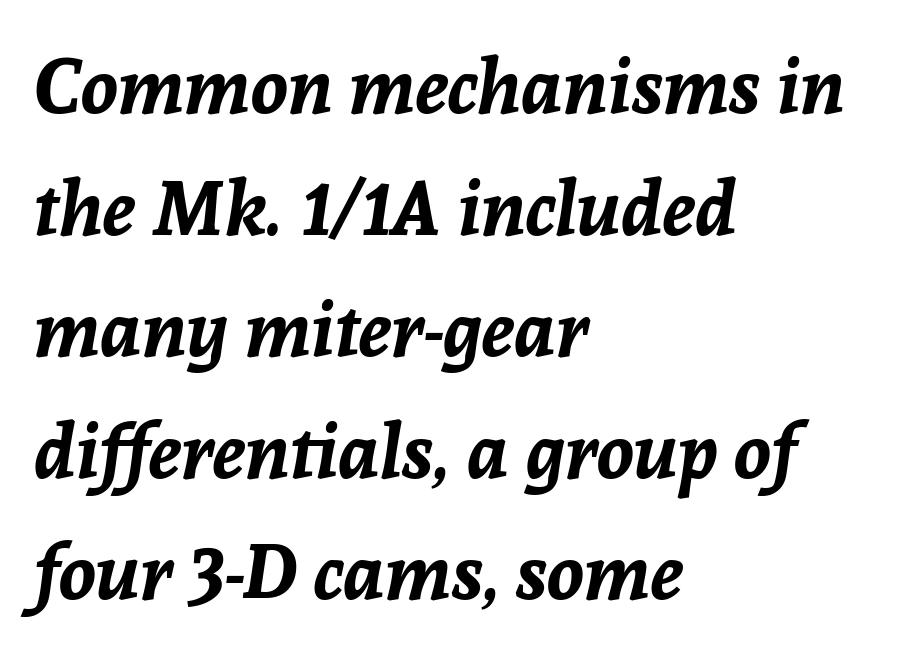
This is oblique type, the kind used for emphasis or titles. A typesetter would call this leading conventional body-copy spacing. Caption: bold face, heavy strokes. Here the glyphs are tracked normally, forming tight word shapes. Quick note: underline off.
